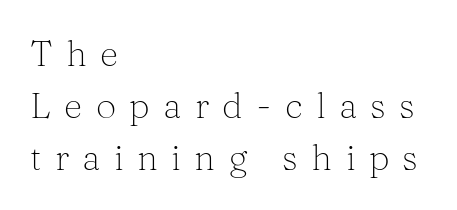
The image shows 36 px light serif type, upright; set left-aligned, normal line spacing (1.44x), unusually wide letter spacing (+0.37 em), not underlined; medium stroke contrast and a medium x-height.
